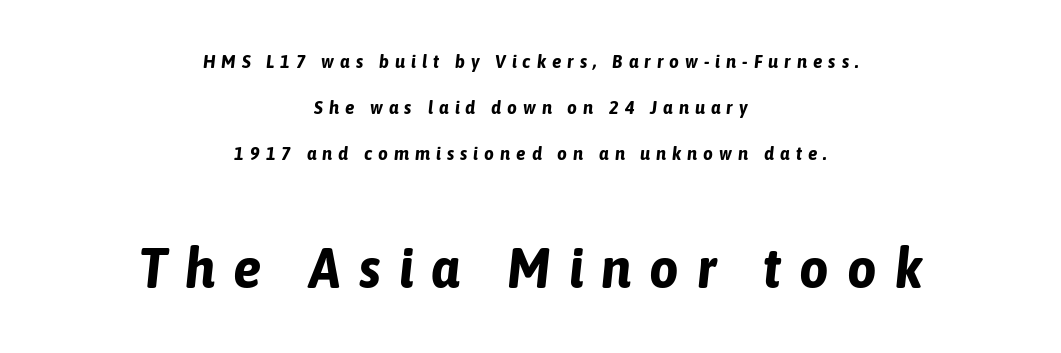
If you drew a line through each stem, it would be angled. Type size steps up from the first block to the second. Reading down the column, the eye jumps a long way to each next line. In terms of weight, the rendering is a true, heavy bold. The typesetter chose a symmetrical, centered arrangement here.
